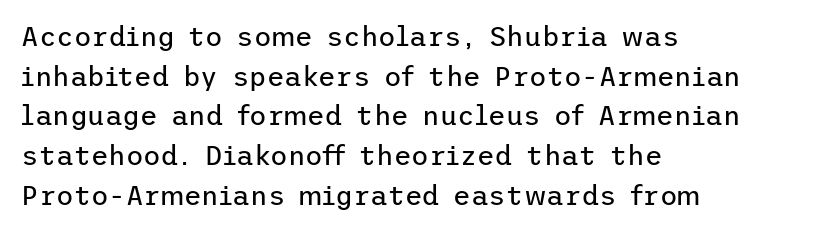
Q: Is the text bold? A: No.
Q: Is the text italic (slanted)? A: No, it is upright.
Q: Is the text underlined? A: No.
Q: How is the paragraph aligned? A: Left-aligned.
Q: Is the spacing between letters normal or unusually wide? A: Normal.
Q: Is the spacing between lines tight, normal or loose? A: Normal.
